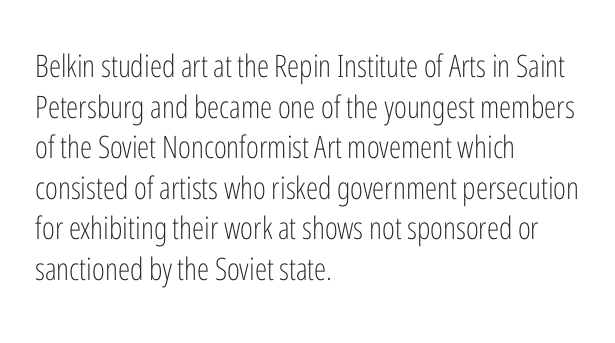
{"serif": "no", "italic": "no", "bold": "no", "weight": "light", "width": "condensed", "stroke_contrast": "low", "x_height": "medium", "monospaced": "no", "underline": "no", "align": "left", "line_spacing": "normal", "line_spacing_ratio": 1.31, "letter_spacing": "normal", "letter_spacing_em": 0.0, "glyph_px": 31}
